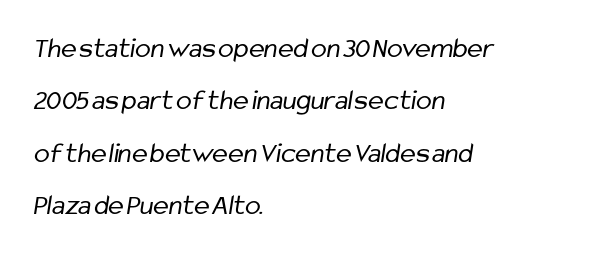
Just letters on the line, the space beneath them empty. This sample has the flowing, uneven cadence of proportional lettering. The font sits on the lighter half of the weight spectrum, regular included. Horizontally, the lines are justified to the leading edge only.
